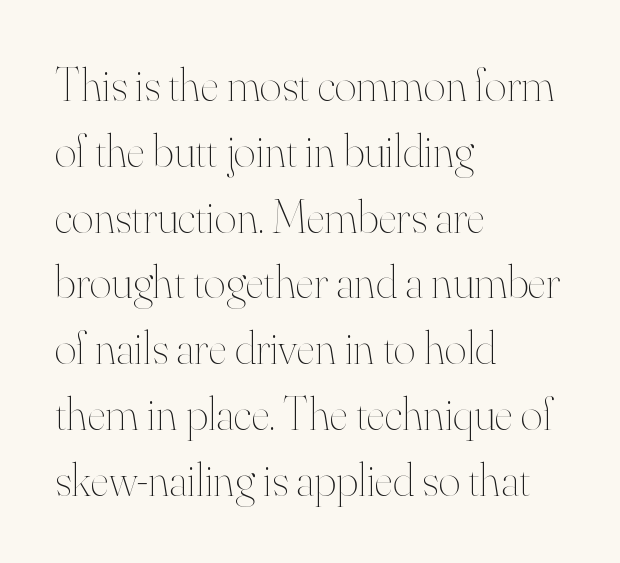
The image shows 47 px thin type, upright; set left-aligned, normal line spacing (1.4x), normal letter spacing, not underlined; high stroke contrast and a small x-height.
